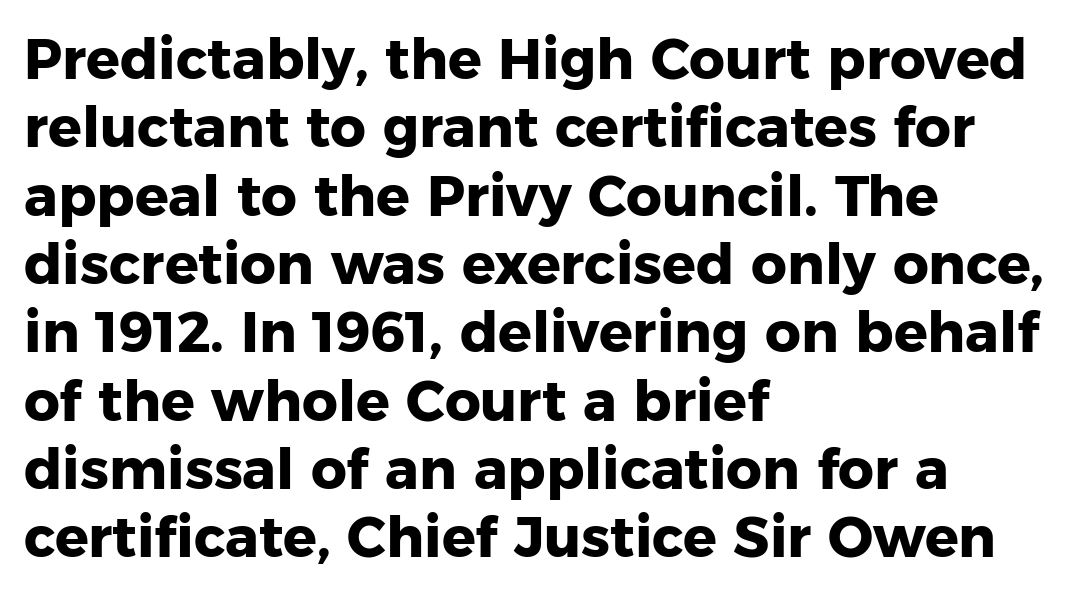
Stroke terminals: plain, sans-serif. The letters advance in unequal steps, a hallmark of proportional type. A dark, heavy texture on the line: the type is bold. A typesetter would call this zero additional tracking. Italic? Not at all — the glyphs are vertical.
